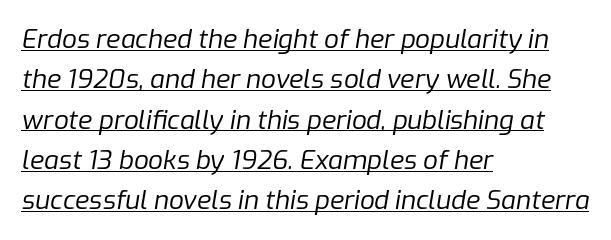
{"italic": "yes", "lean": "right", "slant_degrees": 9, "bold": "no", "underline": "yes", "align": "left", "line_spacing": "normal", "line_spacing_ratio": 1.55, "letter_spacing": "normal", "letter_spacing_em": 0.0, "glyph_px": 26}
